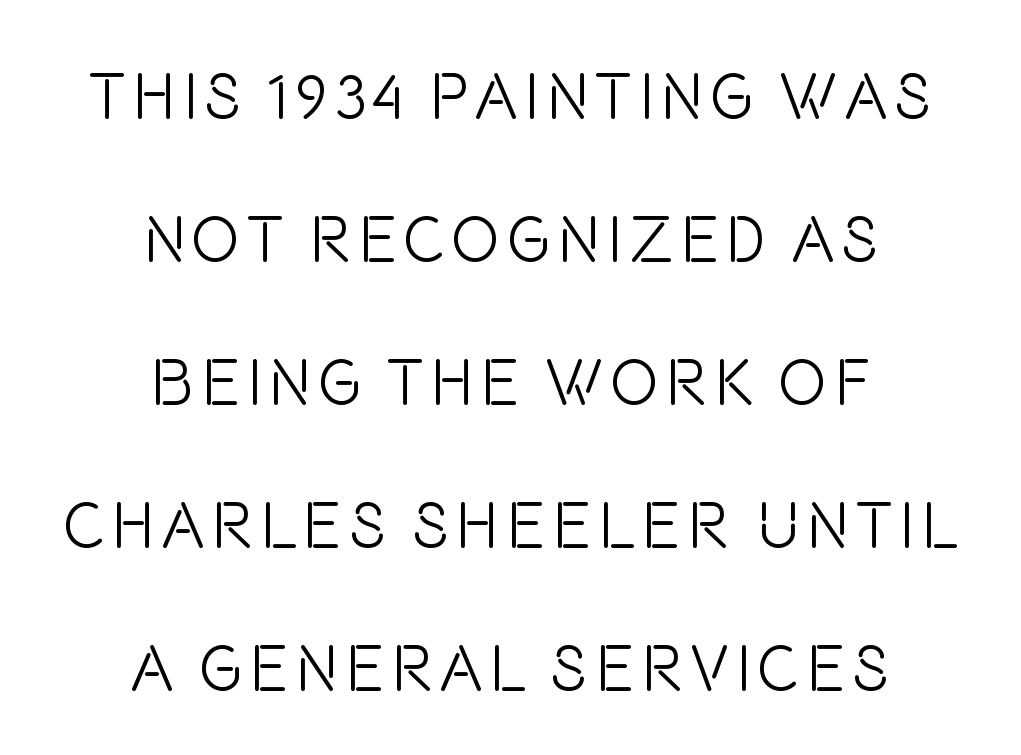
The image shows 65 px light, condensed sans-serif type, upright; set centered, loose line spacing (2.2x), not underlined; low stroke contrast and a large x-height.
